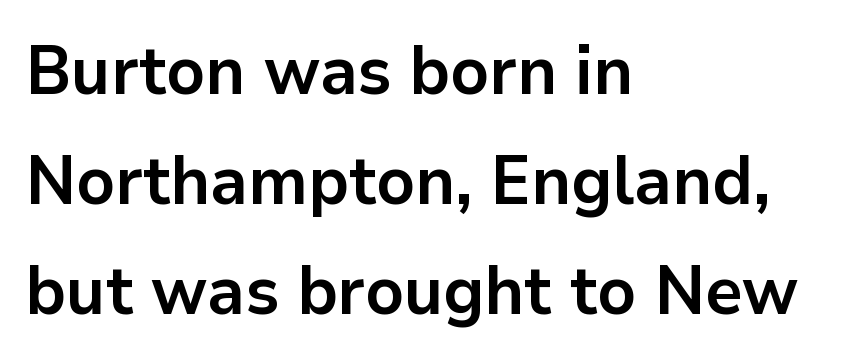
Q: Is the text bold? A: Yes.
Q: Is the text italic (slanted)? A: No, it is upright.
Q: Is the typeface a serif or a sans-serif typeface? A: Sans-serif.
Q: Is the text underlined? A: No.
Q: How is the paragraph aligned? A: Left-aligned.
Q: Is the spacing between letters normal or unusually wide? A: Normal.
Q: Is the spacing between lines tight, normal or loose? A: Normal.
Q: Width (condensed, normal, or wide)? A: Normal.
Q: Stroke contrast? A: Low.
Q: x-height? A: Medium.
Q: Monospaced? A: No.
